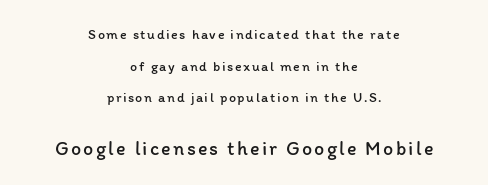
{"italic": "no", "bold": "no", "underline": "no", "align": "center", "line_spacing": "loose", "line_spacing_ratio": 2.26, "larger_block": "second", "size_ratio": 1.43, "glyph_px": 20}
